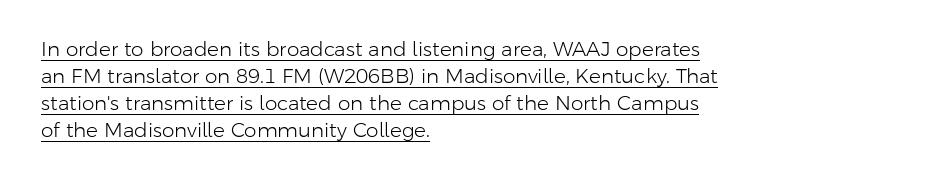
The lettering is marked with a stroke running underneath it. In terms of posture, this sample is upright. No extra ink here — the face is not bold. The designer left line spacing at the default. The text block is weighted toward the left margin, trailing off unevenly rightward. What stands out about the letter spacing? Nothing — it is the standard amount.
